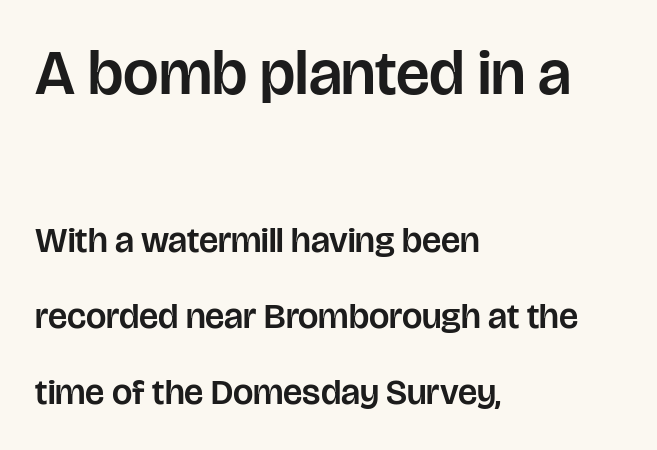
Q: Is the text italic (slanted)? A: No, it is upright.
Q: Is the typeface a serif or a sans-serif typeface? A: Sans-serif.
Q: Is the text underlined? A: No.
Q: How is the paragraph aligned? A: Left-aligned.
Q: Is the spacing between letters normal or unusually wide? A: Normal.
Q: Is the spacing between lines tight, normal or loose? A: Loose.
Q: Which block of text is set in a larger size, the first (top) or the second (bottom)? A: The first (top) one.
Q: Width (condensed, normal, or wide)? A: Normal.
Q: Stroke contrast? A: Low.
Q: x-height? A: Large.
Q: Monospaced? A: No.
